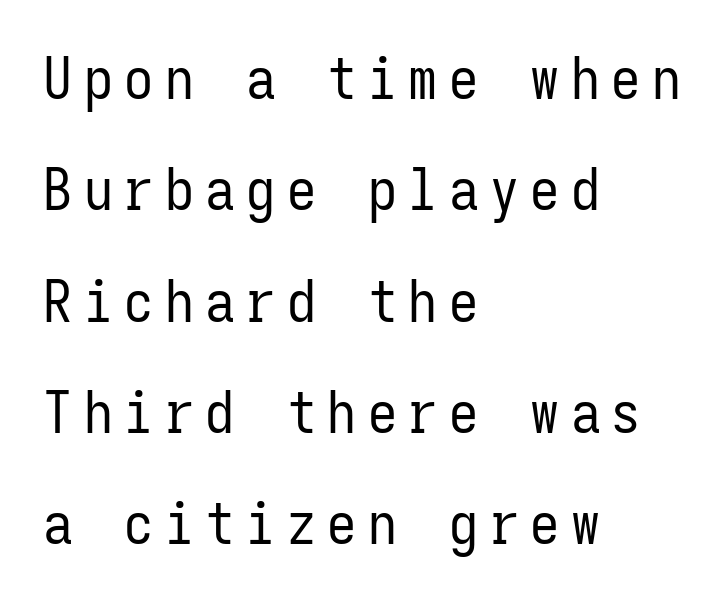
{"serif": "no", "italic": "no", "bold": "no", "weight": "regular", "width": "condensed", "stroke_contrast": "low", "x_height": "medium", "monospaced": "yes", "underline": "no", "align": "left", "line_spacing": "loose", "line_spacing_ratio": 1.92, "letter_spacing": "wide", "letter_spacing_em": 0.2, "glyph_px": 58}
